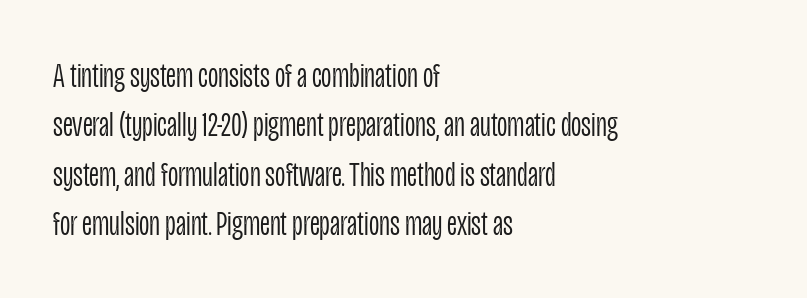
{"serif": "no", "italic": "no", "bold": "no", "weight": "light", "width": "condensed", "stroke_contrast": "low", "x_height": "large", "monospaced": "no", "underline": "no", "align": "left", "line_spacing": "normal", "line_spacing_ratio": 1.37, "letter_spacing": "normal", "letter_spacing_em": 0.0, "glyph_px": 36}
